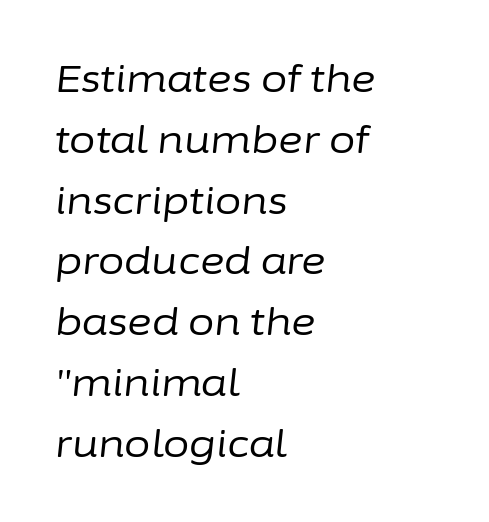
{"italic": "yes", "lean": "right", "slant_degrees": 6, "bold": "no", "weight": "regular", "width": "normal", "stroke_contrast": "low", "x_height": "medium", "monospaced": "no", "underline": "no", "align": "left", "line_spacing": "normal", "line_spacing_ratio": 1.6, "letter_spacing": "normal", "letter_spacing_em": 0.0, "glyph_px": 38}
